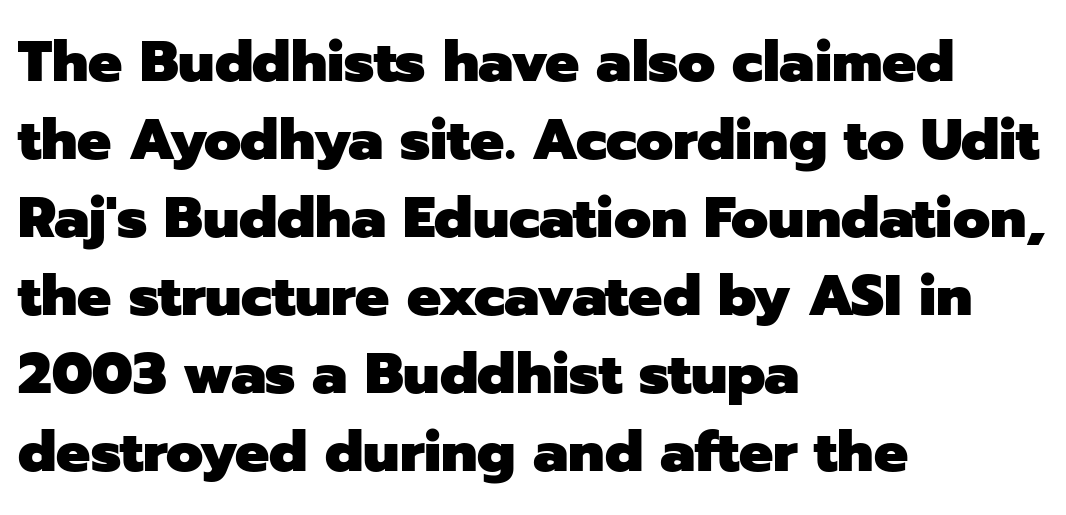
{"serif": "no", "italic": "no", "bold": "yes", "weight": "heavy", "width": "normal", "stroke_contrast": "low", "x_height": "medium", "monospaced": "no", "underline": "no", "align": "left", "line_spacing": "normal", "line_spacing_ratio": 1.37, "letter_spacing": "normal", "letter_spacing_em": 0.0, "glyph_px": 57}
